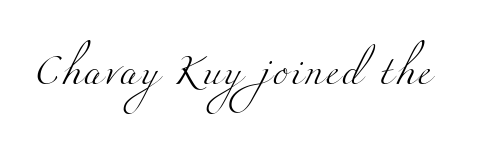
Varying glyph widths throughout — classic text-font behaviour. Clear beneath every line of the passage. The font sits on the lighter half of the weight spectrum, regular included.
